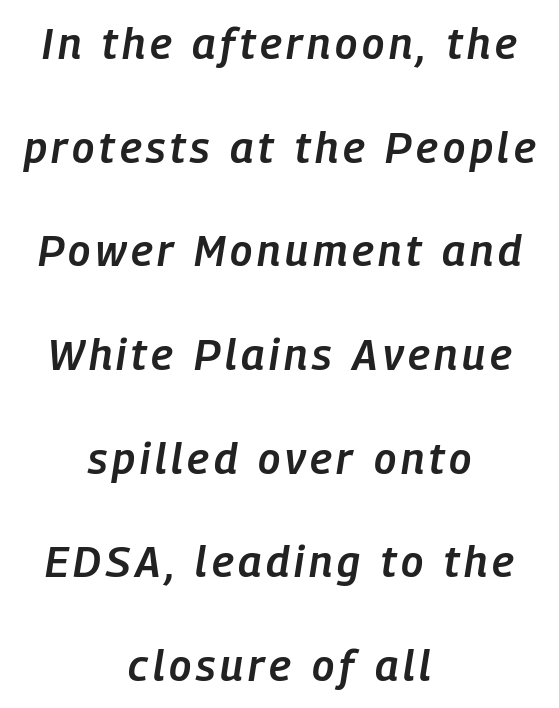
Q: Is the text bold? A: Semi-bold.
Q: Is the text italic (slanted)? A: Yes, it leans right by about 9 degrees.
Q: Is the text underlined? A: No.
Q: How is the paragraph aligned? A: Centered.
Q: Is the spacing between lines tight, normal or loose? A: Loose.
Q: Width (condensed, normal, or wide)? A: Condensed.
Q: Stroke contrast? A: Low.
Q: x-height? A: Medium.
Q: Monospaced? A: No.
